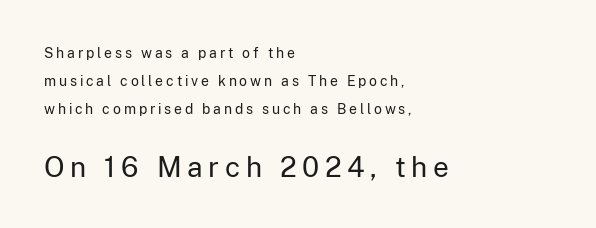
These lines were composed using upright roman letters. Compared with typical paragraphs, the rows here are farther apart. Check under the words: just untouched page. Observe the absence of serifs on each vertical stroke in this sample. Caption: face not bold, strokes unweighted.
